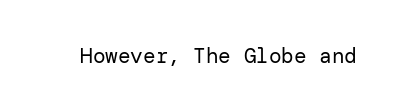
Q: Is the text bold? A: No.
Q: Is the text italic (slanted)? A: No, it is upright.
Q: Is the text underlined? A: No.
Q: Is the spacing between letters normal or unusually wide? A: Normal.
